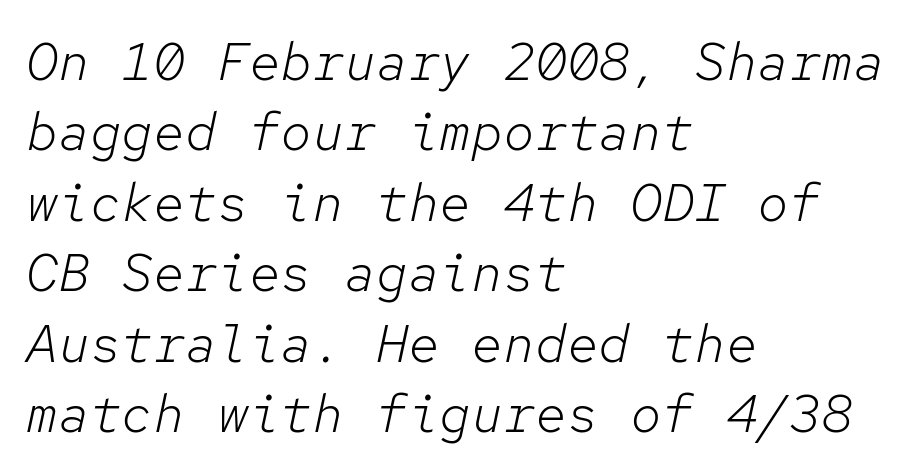
This rendering uses left alignment, leaving the right contour irregular. These lines are rendered in a fixed-pitch font. Compared with typical paragraphs, the rows here are spaced about the same. The glyphs look as if they've been sheared to an angle. The letterforms sit shoulder to shoulder at normal distance.
